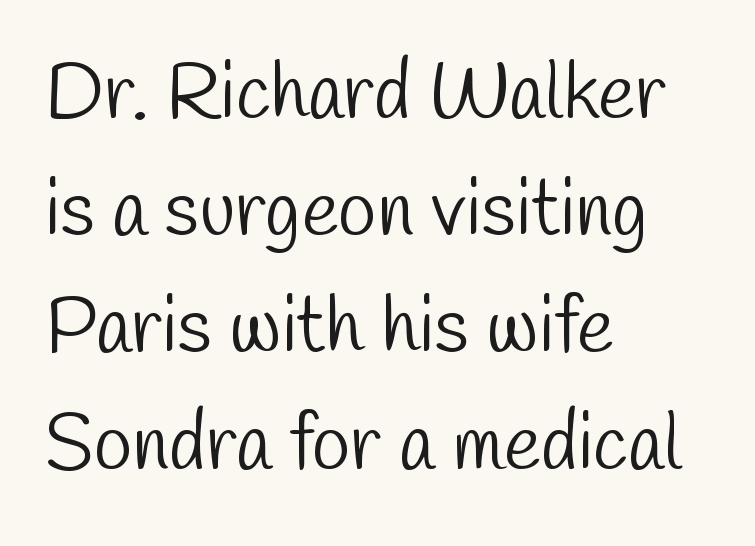
The image shows 78 px light, condensed sans-serif type; set left-aligned, normal line spacing (1.5x), normal letter spacing, not underlined; low stroke contrast and a medium x-height.
